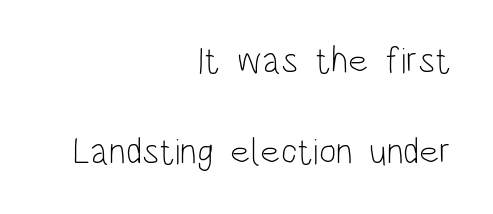
Does extra space separate the letters? No, they use regular spacing. Look at the bottom of the vertical strokes: they stop flat, with no serifs. Summary of weight: not heavy and not bold. The font's upright variant was chosen for this text. This sample has the flowing, uneven cadence of proportional lettering.
